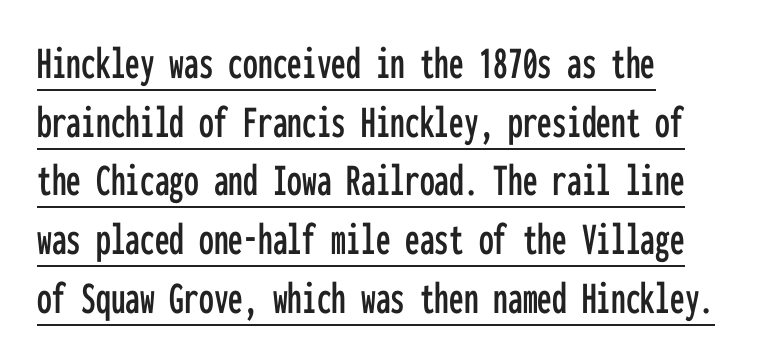
These lines are rendered in a fixed-pitch font. The paragraph has a hard left edge and a soft right edge. Each letter's strokes conclude bluntly, with no projecting serifs. Rows of type keep a routine distance in the vertical direction. Ascenders rise straight up at ninety degrees.
